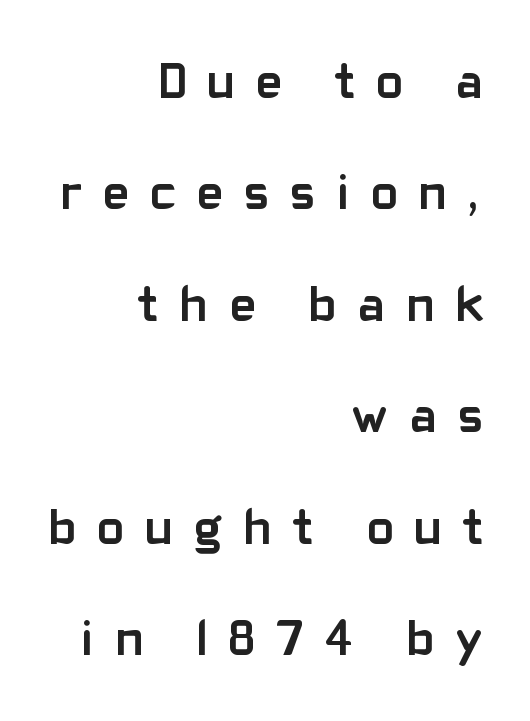
The image shows 50 px semibold sans-serif type, upright; set right-aligned, loose line spacing (2.23x), unusually wide letter spacing (+0.43 em), not underlined; low stroke contrast and a medium x-height.
